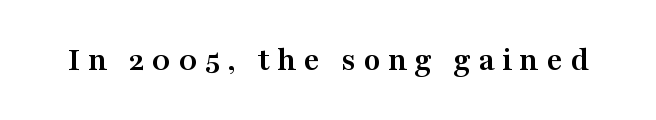
The image shows 34 px semibold, wide serif type, upright; set unusually wide letter spacing (+0.22 em), not underlined; medium stroke contrast and a medium x-height.
